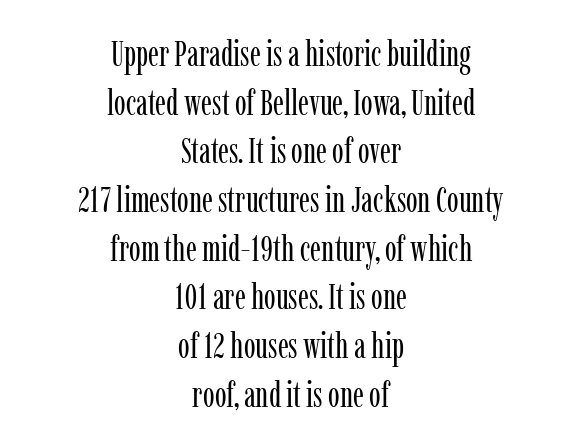
The image shows 35 px regular-weight, condensed serif type, upright; set centered, normal line spacing (1.39x), normal letter spacing, not underlined; low stroke contrast and a medium x-height.
